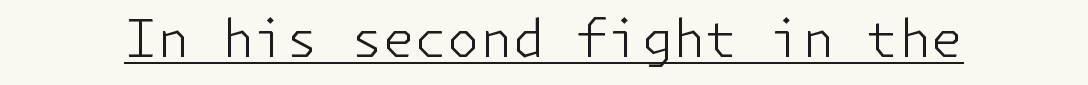
Q: Is the text bold? A: No.
Q: Is the text italic (slanted)? A: No, it is upright.
Q: Is the typeface a serif or a sans-serif typeface? A: Sans-serif.
Q: Is the text underlined? A: Yes.
Q: Is the spacing between letters normal or unusually wide? A: Normal.
Q: Width (condensed, normal, or wide)? A: Normal.
Q: Stroke contrast? A: Low.
Q: x-height? A: Medium.
